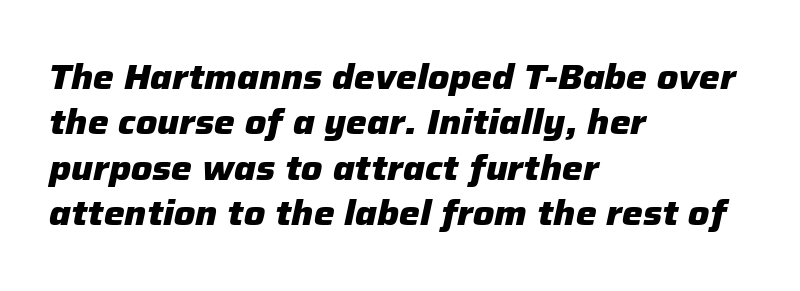
The image shows 35 px heavy type, italic (leaning right); set left-aligned, normal line spacing (1.3x), normal letter spacing, not underlined; low stroke contrast and a medium x-height.
